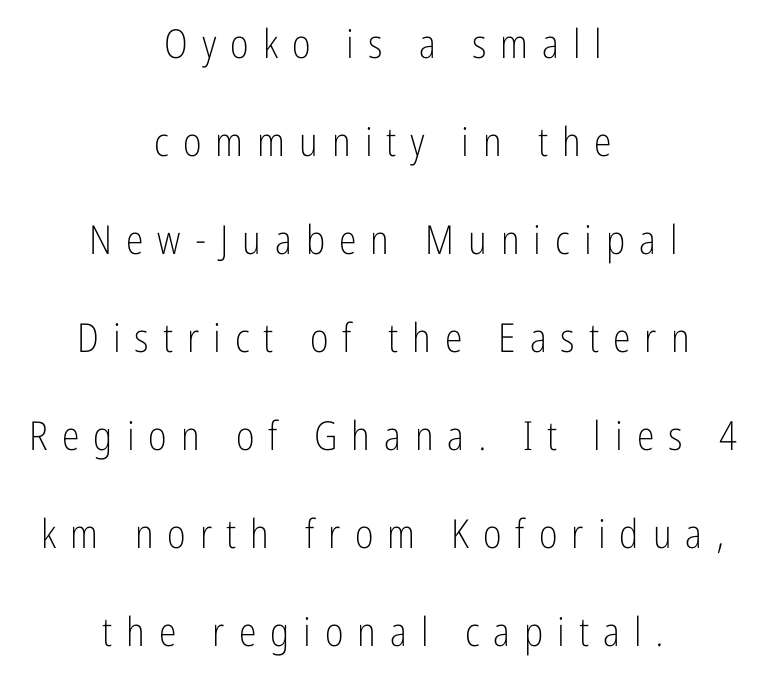
Q: Is the text bold? A: No.
Q: Is the text italic (slanted)? A: No, it is upright.
Q: Is the typeface a serif or a sans-serif typeface? A: Sans-serif.
Q: Is the text underlined? A: No.
Q: How is the paragraph aligned? A: Centered.
Q: Is the spacing between letters normal or unusually wide? A: Unusually wide.
Q: Is the spacing between lines tight, normal or loose? A: Loose.
Q: Width (condensed, normal, or wide)? A: Condensed.
Q: Stroke contrast? A: Low.
Q: x-height? A: Medium.
Q: Monospaced? A: No.
